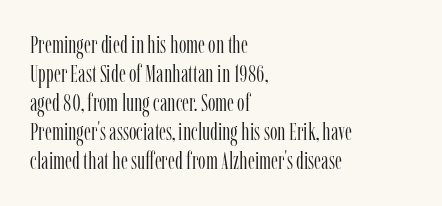
The strokes carry an ordinary text weight at most. Default kerning and tracking; the words read as compact shapes. The gap between lines stays unmarked. Does the lettering tilt? It doesn't — this is upright.
